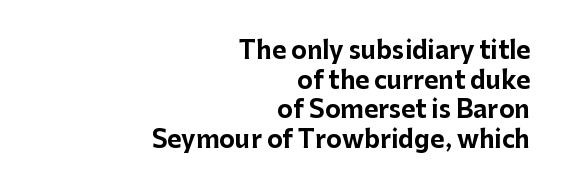
{"italic": "no", "bold": "yes", "underline": "no", "align": "right", "line_spacing_ratio": 1.23, "letter_spacing": "normal", "letter_spacing_em": 0.0, "glyph_px": 24}
